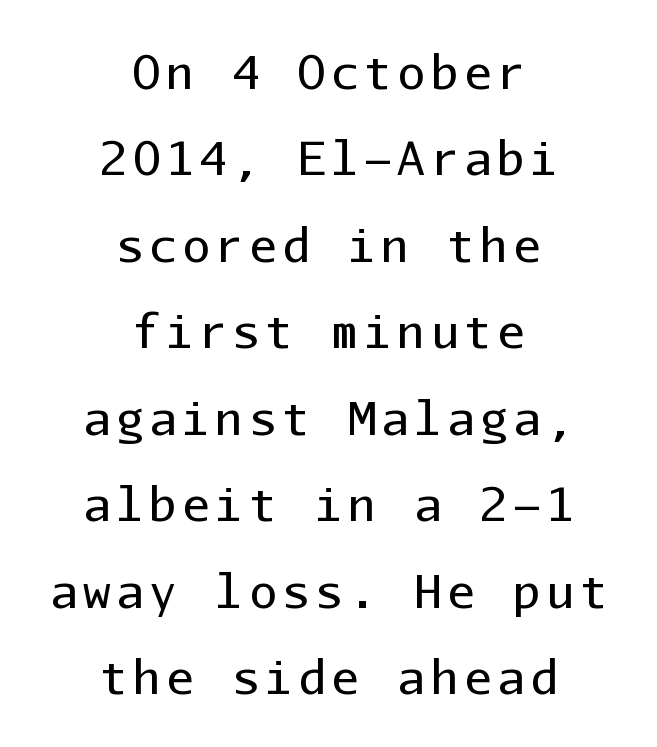
The image shows 46 px regular-weight sans-serif type, upright, monospaced; set centered, line spacing 1.88x, not underlined; low stroke contrast and a medium x-height.
